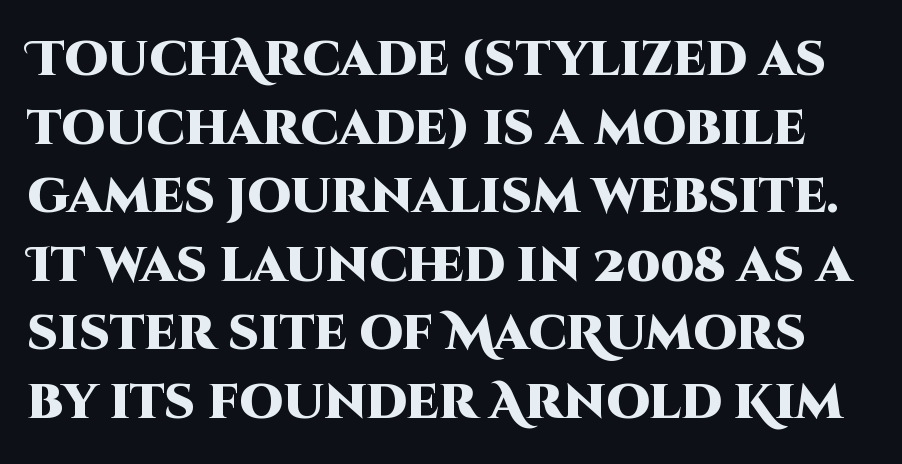
{"serif": "no", "italic": "no", "bold": "yes", "weight": "heavy", "width": "normal", "stroke_contrast": "high", "x_height": "large", "monospaced": "no", "underline": "no", "line_spacing": "normal", "line_spacing_ratio": 1.4, "letter_spacing": "normal", "letter_spacing_em": 0.0, "glyph_px": 49}
